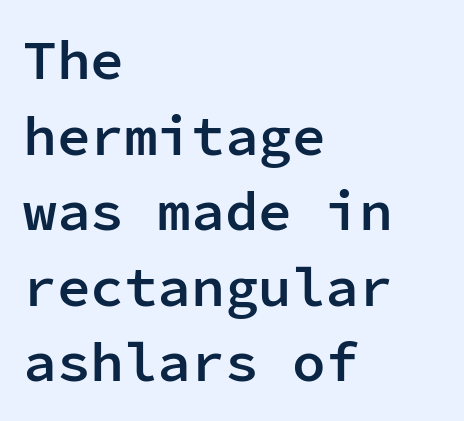
{"serif": "no", "italic": "no", "bold": "semi", "weight": "semibold", "width": "normal", "stroke_contrast": "low", "x_height": "medium", "monospaced": "yes", "underline": "no", "align": "left", "line_spacing": "normal", "line_spacing_ratio": 1.35, "letter_spacing": "normal", "letter_spacing_em": 0.0, "glyph_px": 56}
